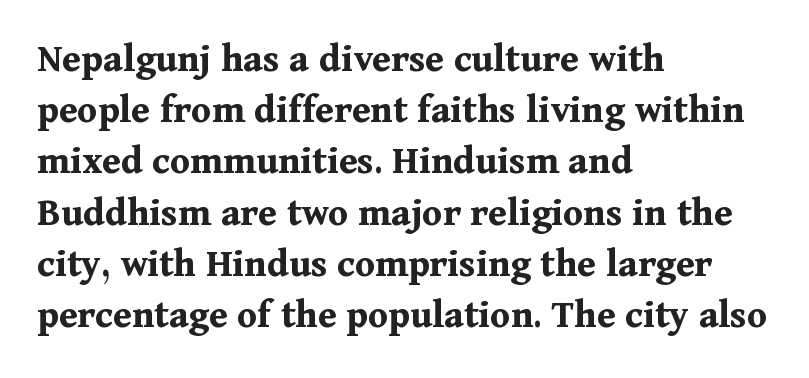
Q: Is the text bold? A: Yes.
Q: Is the text italic (slanted)? A: No, it is upright.
Q: Is the typeface a serif or a sans-serif typeface? A: Serif.
Q: Is the text underlined? A: No.
Q: How is the paragraph aligned? A: Left-aligned.
Q: Is the spacing between letters normal or unusually wide? A: Normal.
Q: Is the spacing between lines tight, normal or loose? A: Normal.
Q: Width (condensed, normal, or wide)? A: Normal.
Q: Stroke contrast? A: Medium.
Q: x-height? A: Medium.
Q: Monospaced? A: No.
